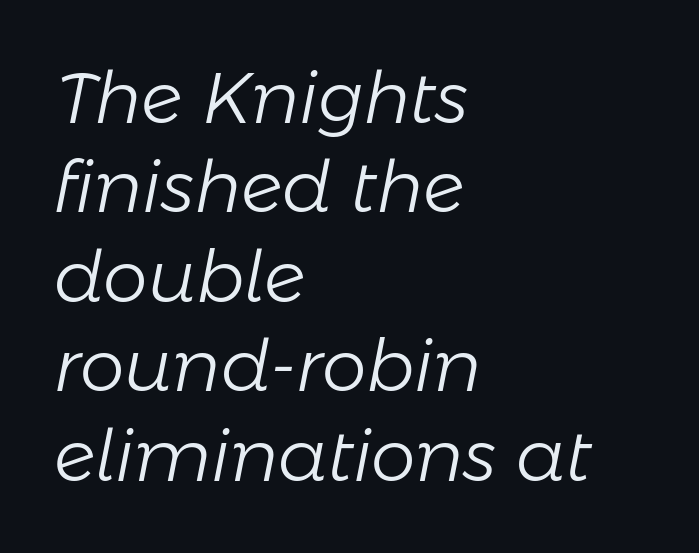
{"italic": "yes", "lean": "right", "slant_degrees": 11, "bold": "no", "weight": "light", "width": "normal", "stroke_contrast": "low", "x_height": "medium", "monospaced": "no", "underline": "no", "align": "left", "line_spacing": "normal", "line_spacing_ratio": 1.26, "letter_spacing": "normal", "letter_spacing_em": 0.0, "glyph_px": 71}
